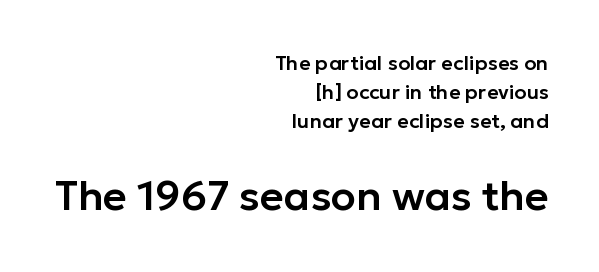
The image shows 41 px sans-serif type, upright; set right-aligned, normal line spacing (1.45x), normal letter spacing, not underlined; the second (bottom) block is 2.05x larger; low stroke contrast and a medium x-height.
